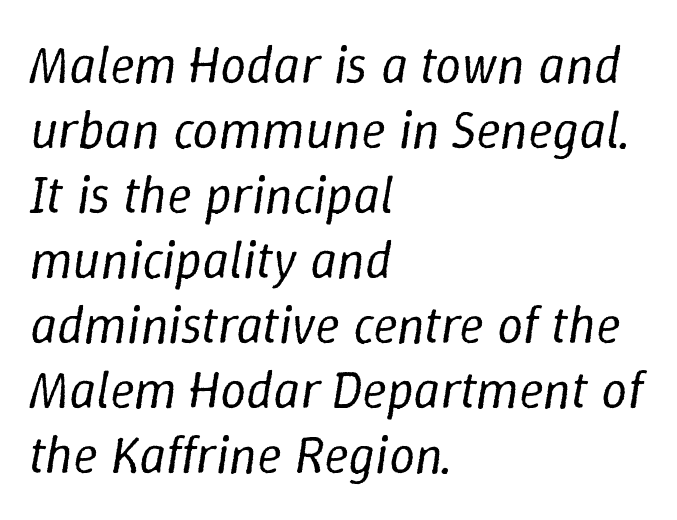
{"italic": "yes", "lean": "right", "slant_degrees": 9, "bold": "no", "weight": "regular", "width": "normal", "stroke_contrast": "low", "x_height": "medium", "monospaced": "no", "underline": "no", "align": "left", "line_spacing": "normal", "line_spacing_ratio": 1.25, "letter_spacing": "normal", "letter_spacing_em": 0.0, "glyph_px": 52}
